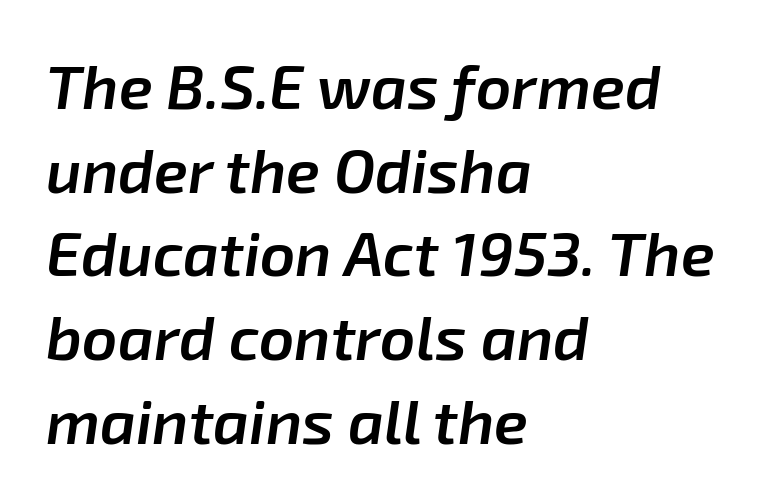
The image shows 62 px semibold type, italic (leaning right); set left-aligned, normal line spacing (1.35x), normal letter spacing, not underlined; low stroke contrast and a medium x-height.
